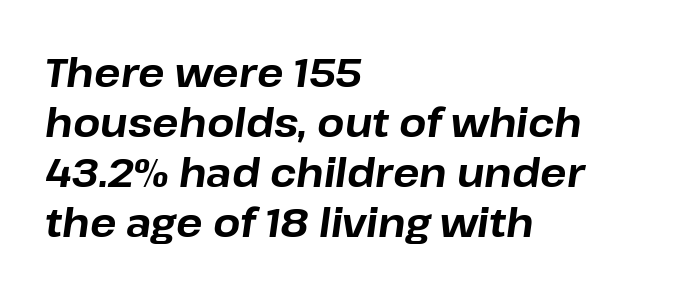
Q: Is the text bold? A: Yes.
Q: Is the text italic (slanted)? A: Yes, it leans right by about 8 degrees.
Q: Is the text underlined? A: No.
Q: How is the paragraph aligned? A: Left-aligned.
Q: Is the spacing between letters normal or unusually wide? A: Normal.
Q: Is the spacing between lines tight, normal or loose? A: Normal.
Q: Width (condensed, normal, or wide)? A: Normal.
Q: Stroke contrast? A: Low.
Q: x-height? A: Medium.
Q: Monospaced? A: No.
